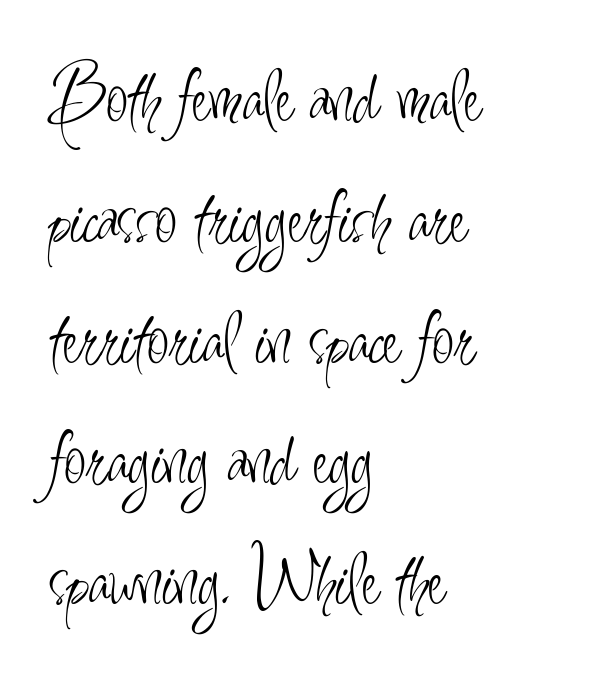
This is not heavy type; no bold has been used. The glyphs are unaccompanied by any horizontal stroke below them. If you drew a ruler down the left edge, every line would touch it. The passage shown stacks its lines at a standard gap.
